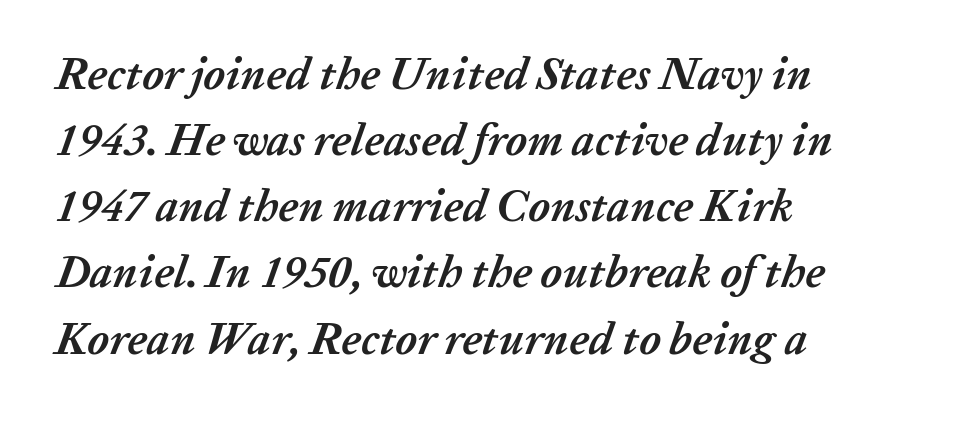
What stands out about the letter spacing? Nothing — it is the standard amount. Do the characters align in a grid? No, the font is proportional. The lines sit at an ordinary, default distance from one another. The rendering uses a bold face; every stroke is thick and dark. Every row of glyphs begins at an identical x-position on the left.
